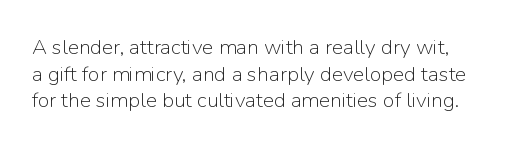
{"italic": "no", "bold": "no", "underline": "no", "line_spacing": "normal", "line_spacing_ratio": 1.27, "letter_spacing": "normal", "letter_spacing_em": 0.0, "glyph_px": 21}
